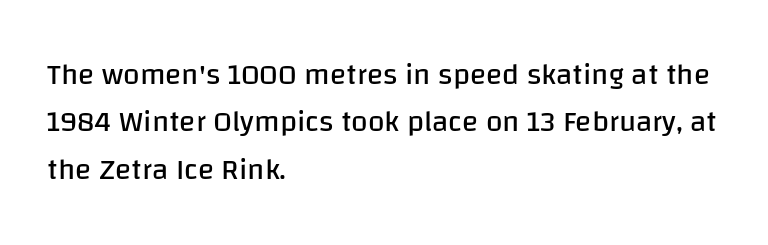
Q: Is the text bold? A: No.
Q: Is the text italic (slanted)? A: No, it is upright.
Q: Is the typeface a serif or a sans-serif typeface? A: Sans-serif.
Q: Is the text underlined? A: No.
Q: How is the paragraph aligned? A: Left-aligned.
Q: Is the spacing between letters normal or unusually wide? A: Normal.
Q: Is the spacing between lines tight, normal or loose? A: Normal.
Q: Width (condensed, normal, or wide)? A: Normal.
Q: Stroke contrast? A: Low.
Q: x-height? A: Large.
Q: Monospaced? A: No.
